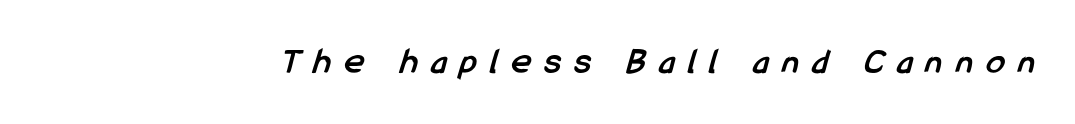
The image shows 37 px semibold, condensed sans-serif type; set unusually wide letter spacing (+0.37 em), not underlined; low stroke contrast and a medium x-height.
